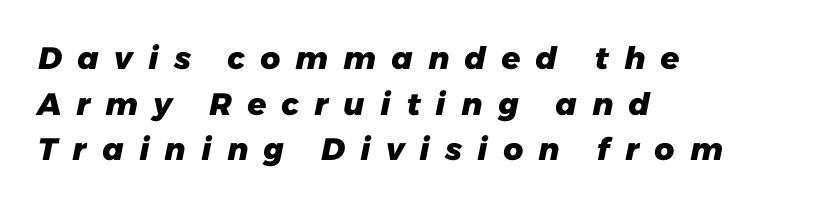
The image shows 31 px heavy sans-serif type; set left-aligned, normal line spacing (1.47x), unusually wide letter spacing (+0.46 em), not underlined; low stroke contrast and a medium x-height.
